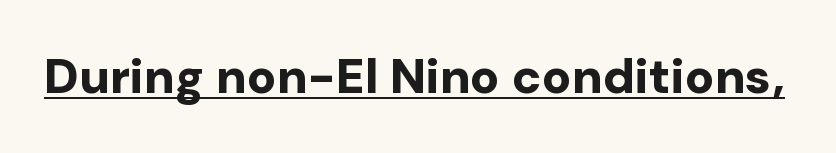
Q: Is the text bold? A: Yes.
Q: Is the text italic (slanted)? A: No, it is upright.
Q: Is the typeface a serif or a sans-serif typeface? A: Sans-serif.
Q: Is the text underlined? A: Yes.
Q: Is the spacing between letters normal or unusually wide? A: Normal.
Q: Width (condensed, normal, or wide)? A: Normal.
Q: Stroke contrast? A: Low.
Q: x-height? A: Medium.
Q: Monospaced? A: No.
